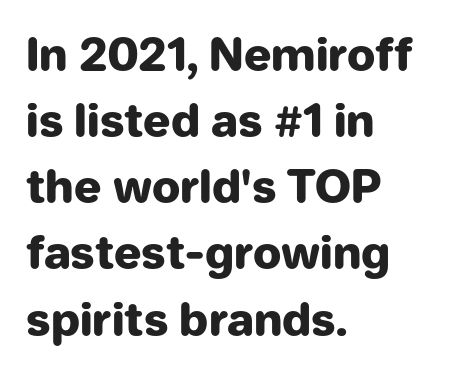
Is this a sans? Yes — the strokes have no serifs. Quick note: interline space is typical. Each line starts at the same left margin while the right side varies. The strip under each line holds only bare page. In terms of weight, the rendering is a true, heavy bold. You could call the tracking neutral — neither tight nor loose.
